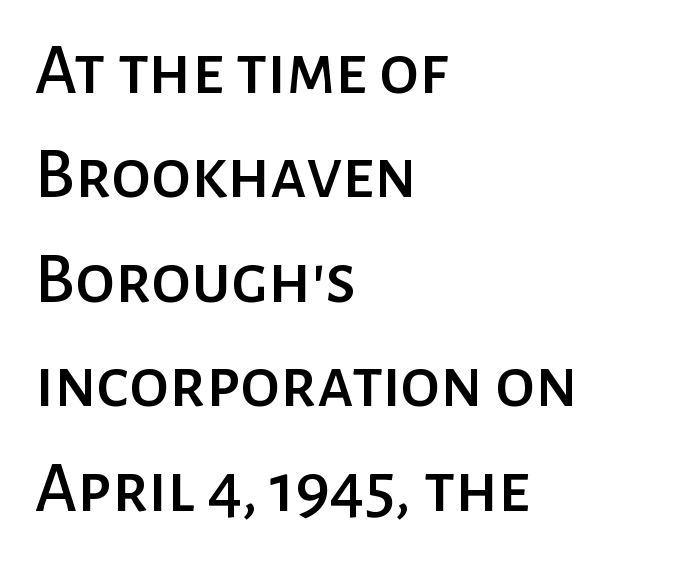
The image shows 72 px sans-serif type, upright; set left-aligned, normal line spacing (1.45x), normal letter spacing, not underlined; low stroke contrast and a medium x-height.
